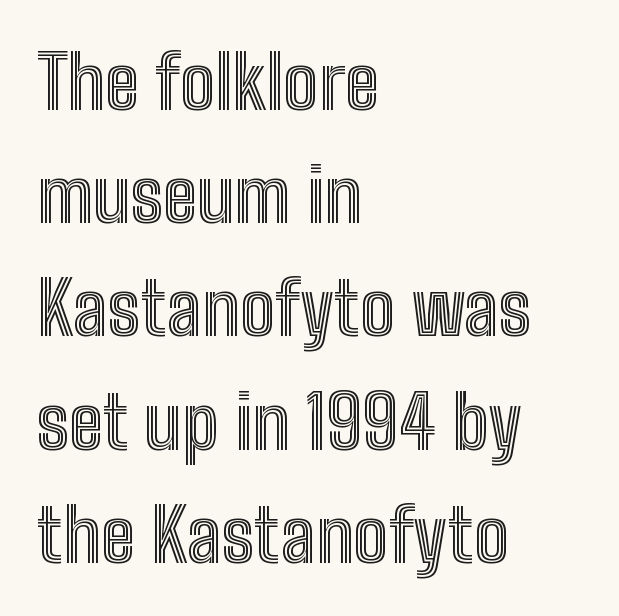
The image shows 74 px condensed type, upright; set left-aligned, normal line spacing (1.53x), normal letter spacing, not underlined; a medium x-height.
